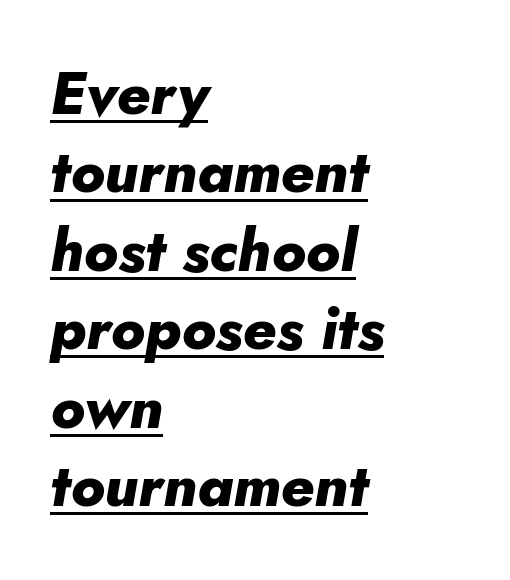
The image shows 59 px heavy type, italic (leaning right); set left-aligned, normal line spacing (1.33x), normal letter spacing, underlined; low stroke contrast and a small x-height.
